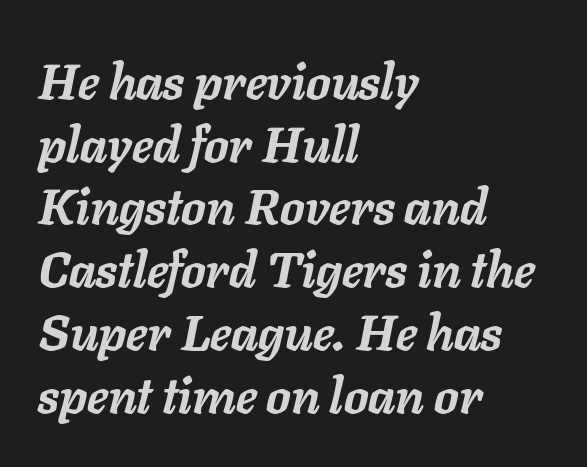
Q: Is the text bold? A: Yes.
Q: Is the text italic (slanted)? A: Yes, it leans right by about 11 degrees.
Q: Is the text underlined? A: No.
Q: How is the paragraph aligned? A: Left-aligned.
Q: Is the spacing between letters normal or unusually wide? A: Normal.
Q: Is the spacing between lines tight, normal or loose? A: Normal.
Q: Width (condensed, normal, or wide)? A: Normal.
Q: Stroke contrast? A: Low.
Q: x-height? A: Medium.
Q: Monospaced? A: No.
